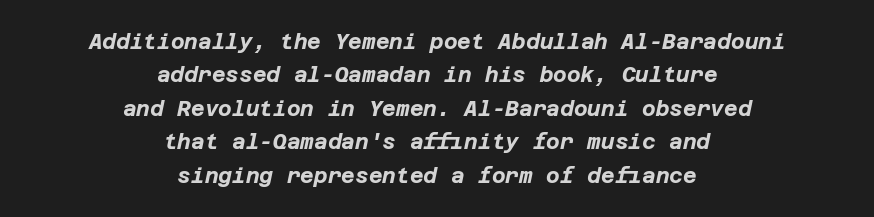
The image shows 21 px bold type, italic (leaning right); set centered, normal line spacing (1.59x), normal letter spacing, not underlined.
